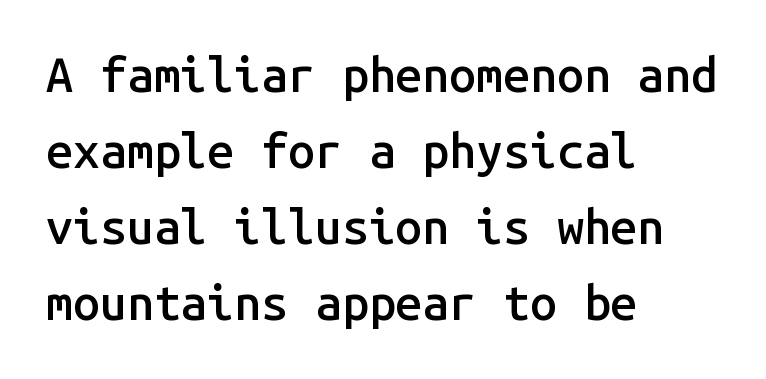
The image shows 48 px semibold sans-serif type, upright, monospaced; set left-aligned, normal line spacing (1.58x), normal letter spacing, not underlined; low stroke contrast and a medium x-height.
